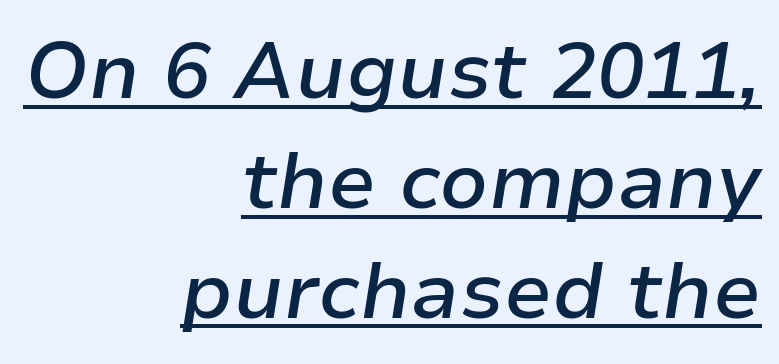
As a designer I'd log this as weight 600, semibold. In terms of letterspacing, this is plain default setting. Reading down the block, your eye finds every line finishing at a fixed right position. The text carries the slant typical of an italic or oblique font. Vertical spacing — default.
